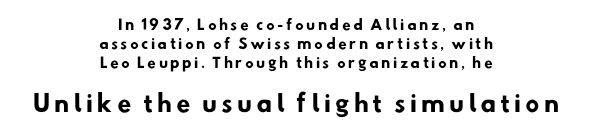
Q: Is the text bold? A: Yes.
Q: Is the text underlined? A: No.
Q: How is the paragraph aligned? A: Centered.
Q: Is the spacing between lines tight, normal or loose? A: Normal.
Q: Which block of text is set in a larger size, the first (top) or the second (bottom)? A: The second (bottom) one.
